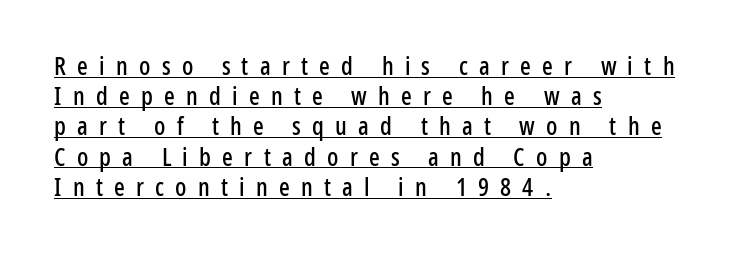
Underline: present. The typesetter chose a ragged-right arrangement here. Substantial extra tracking has been applied to these lines. The lettering stays uniformly vertical, giving the passage a roman look.
